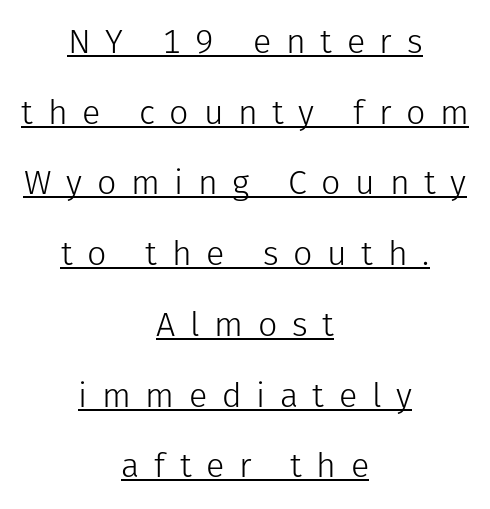
{"serif": "no", "italic": "no", "bold": "no", "weight": "light", "width": "normal", "stroke_contrast": "low", "x_height": "medium", "monospaced": "no", "underline": "yes", "align": "center", "line_spacing": "loose", "line_spacing_ratio": 2.08, "letter_spacing": "wide", "letter_spacing_em": 0.43, "glyph_px": 34}
